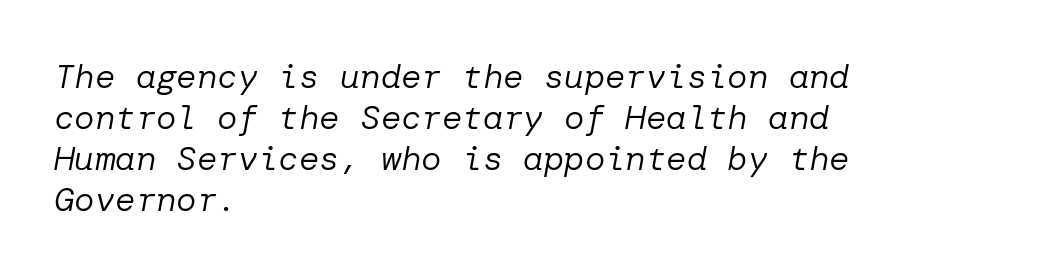
Q: Is the text bold? A: No.
Q: Is the text italic (slanted)? A: Yes, it leans right by about 10 degrees.
Q: Is the text underlined? A: No.
Q: How is the paragraph aligned? A: Left-aligned.
Q: Is the spacing between letters normal or unusually wide? A: Normal.
Q: Width (condensed, normal, or wide)? A: Normal.
Q: Stroke contrast? A: Low.
Q: x-height? A: Medium.
